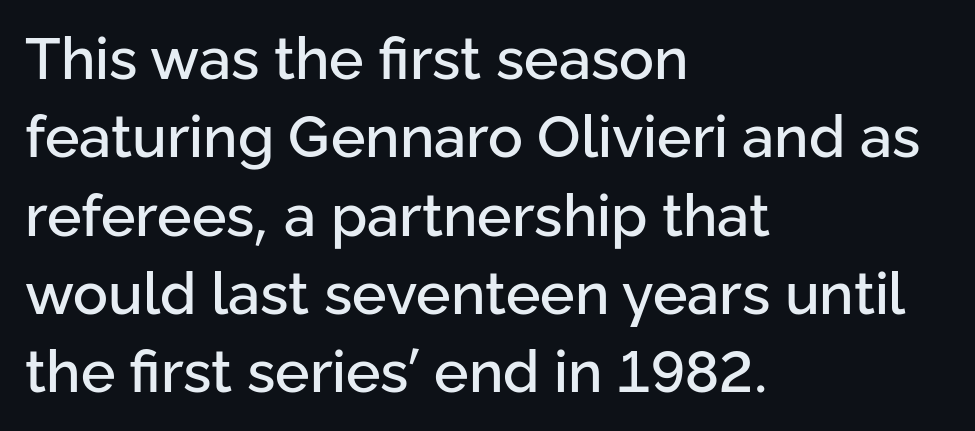
Q: Is the text italic (slanted)? A: No, it is upright.
Q: Is the typeface a serif or a sans-serif typeface? A: Sans-serif.
Q: Is the text underlined? A: No.
Q: How is the paragraph aligned? A: Left-aligned.
Q: Is the spacing between letters normal or unusually wide? A: Normal.
Q: Is the spacing between lines tight, normal or loose? A: Normal.
Q: Width (condensed, normal, or wide)? A: Normal.
Q: Stroke contrast? A: Low.
Q: x-height? A: Medium.
Q: Monospaced? A: No.
